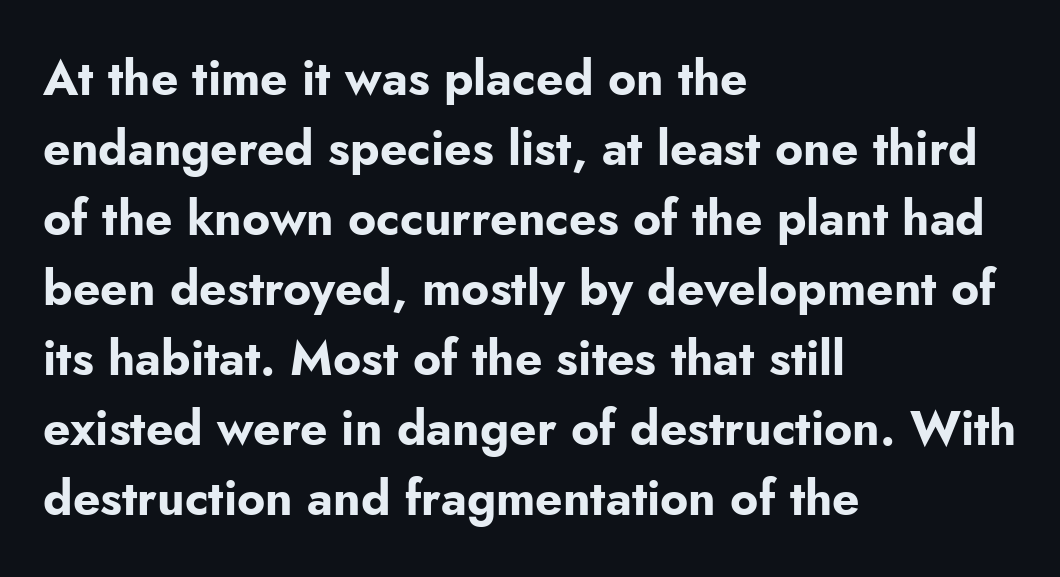
Q: Is the text bold? A: Yes.
Q: Is the text italic (slanted)? A: No, it is upright.
Q: Is the typeface a serif or a sans-serif typeface? A: Sans-serif.
Q: Is the text underlined? A: No.
Q: How is the paragraph aligned? A: Left-aligned.
Q: Is the spacing between letters normal or unusually wide? A: Normal.
Q: Is the spacing between lines tight, normal or loose? A: Normal.
Q: Width (condensed, normal, or wide)? A: Normal.
Q: Stroke contrast? A: Low.
Q: x-height? A: Small.
Q: Monospaced? A: No.
